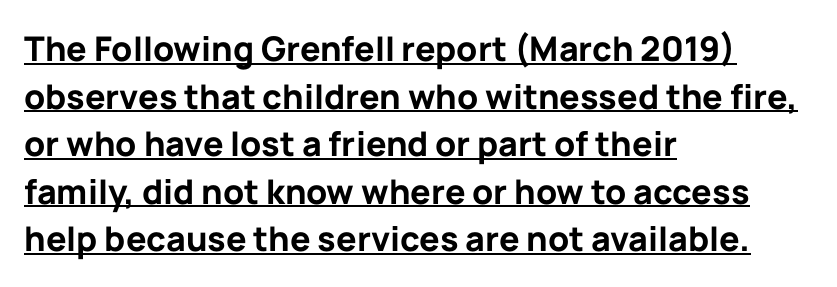
{"serif": "no", "italic": "no", "bold": "yes", "weight": "bold", "width": "normal", "stroke_contrast": "low", "x_height": "medium", "monospaced": "no", "underline": "yes", "align": "left", "line_spacing": "normal", "line_spacing_ratio": 1.4, "letter_spacing": "normal", "letter_spacing_em": 0.0, "glyph_px": 34}
